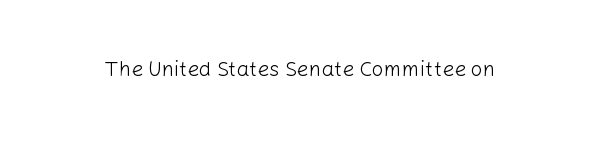
Q: Is the text bold? A: No.
Q: Is the text italic (slanted)? A: No, it is upright.
Q: Is the text underlined? A: No.
Q: Is the spacing between letters normal or unusually wide? A: Normal.
